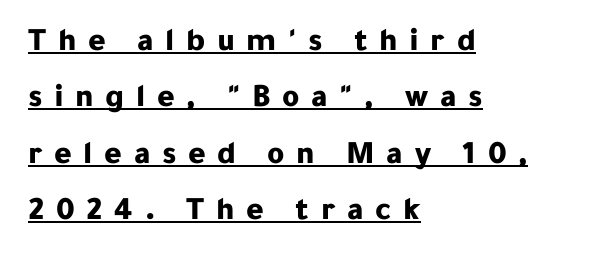
{"serif": "no", "italic": "no", "bold": "yes", "weight": "bold", "width": "normal", "stroke_contrast": "low", "x_height": "medium", "monospaced": "no", "underline": "yes", "align": "left", "line_spacing_ratio": 1.71, "letter_spacing": "wide", "letter_spacing_em": 0.35, "glyph_px": 33}
